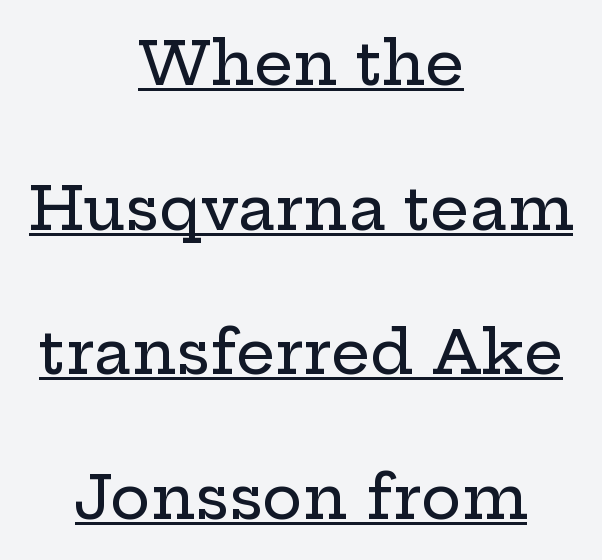
{"serif": "yes", "italic": "no", "width": "wide", "stroke_contrast": "low", "x_height": "medium", "monospaced": "no", "underline": "yes", "align": "center", "line_spacing": "loose", "line_spacing_ratio": 2.37, "letter_spacing": "normal", "letter_spacing_em": 0.0, "glyph_px": 61}
